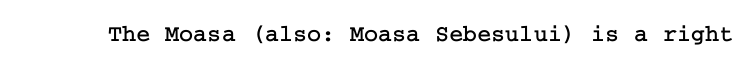
{"italic": "no", "underline": "no", "letter_spacing": "normal", "letter_spacing_em": 0.0, "glyph_px": 24}
